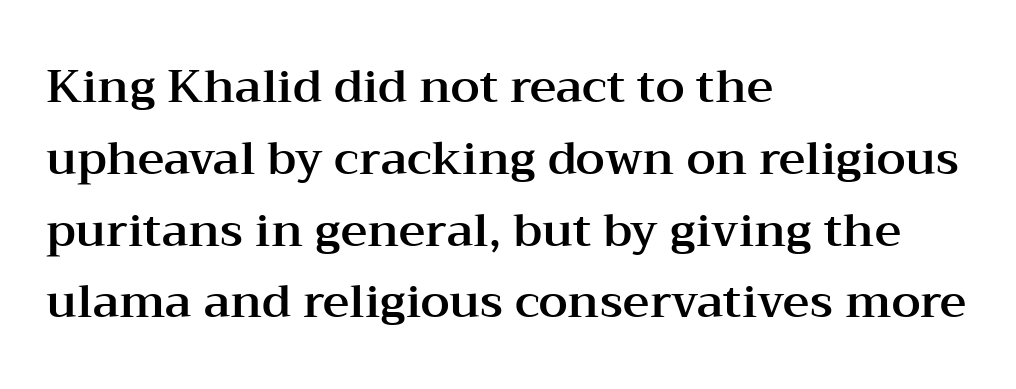
{"serif": "yes", "italic": "no", "width": "wide", "stroke_contrast": "medium", "x_height": "medium", "monospaced": "no", "underline": "no", "align": "left", "line_spacing": "normal", "line_spacing_ratio": 1.56, "letter_spacing": "normal", "letter_spacing_em": 0.0, "glyph_px": 46}
